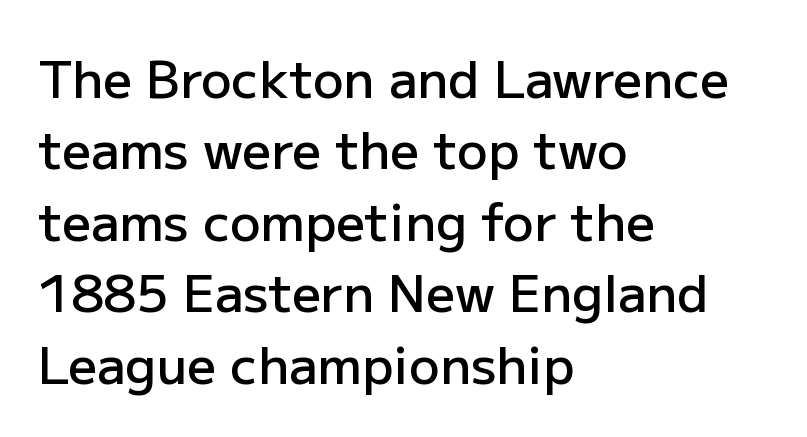
Q: Is the text bold? A: Semi-bold.
Q: Is the text italic (slanted)? A: No, it is upright.
Q: Is the typeface a serif or a sans-serif typeface? A: Sans-serif.
Q: Is the text underlined? A: No.
Q: How is the paragraph aligned? A: Left-aligned.
Q: Is the spacing between letters normal or unusually wide? A: Normal.
Q: Is the spacing between lines tight, normal or loose? A: Normal.
Q: Width (condensed, normal, or wide)? A: Normal.
Q: Stroke contrast? A: Low.
Q: x-height? A: Medium.
Q: Monospaced? A: No.
